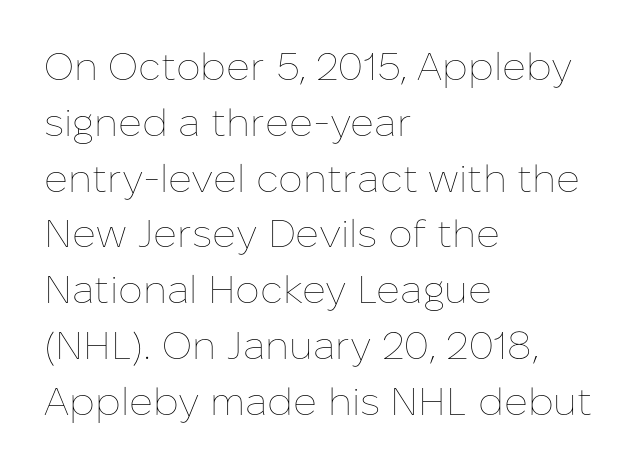
The image shows 39 px thin type, upright; set left-aligned, normal line spacing (1.43x), normal letter spacing, not underlined; low stroke contrast and a medium x-height.
